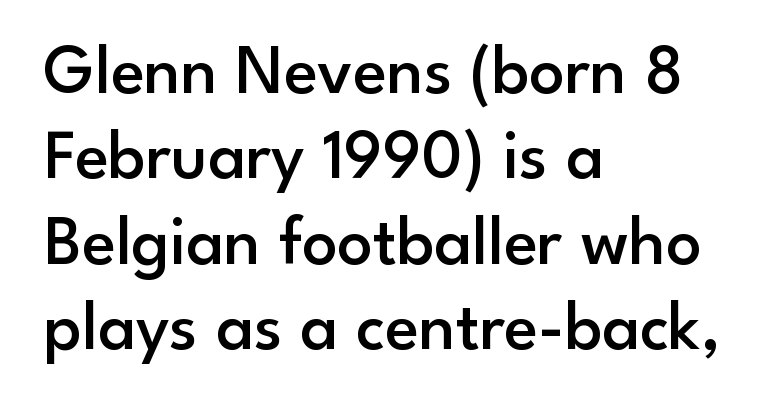
{"serif": "no", "italic": "no", "bold": "semi", "weight": "semibold", "width": "normal", "stroke_contrast": "low", "x_height": "small", "monospaced": "no", "underline": "no", "align": "left", "line_spacing_ratio": 1.22, "letter_spacing": "normal", "letter_spacing_em": 0.0, "glyph_px": 70}
